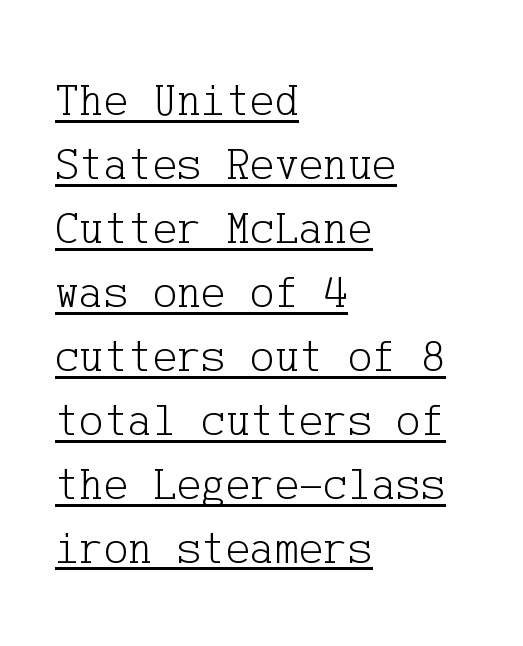
Unlike a clean sans, this face finishes its strokes with serifs. Posture: upright roman. The passage shown is not bold in any degree. Each new line begins a customary step beneath the previous one. A rule runs beneath these lines of type.
